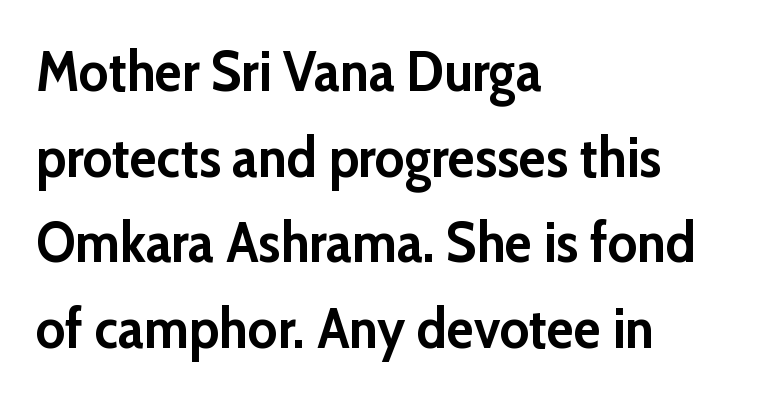
This sample has the flowing, uneven cadence of proportional lettering. Typographically, this falls in the sans-serif category. A clean baseline with only descenders dipping below it. When letters stand straight like this, we call the style roman or upright. Thick stems and heavy bowls — unmistakably bold.
